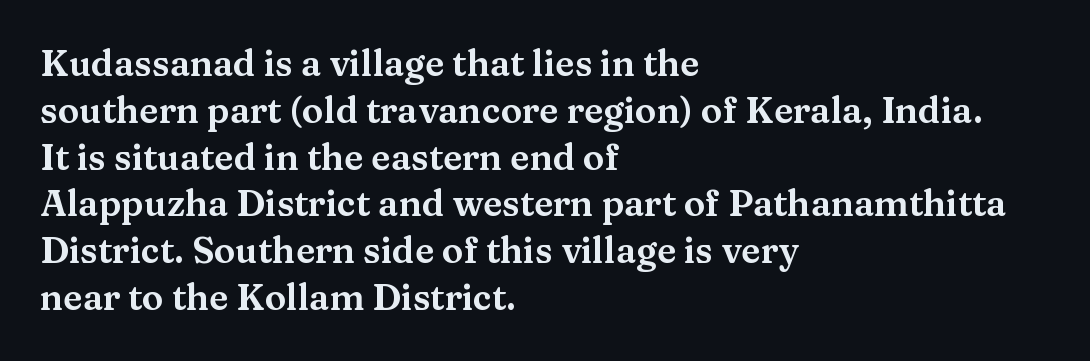
This sample uses a serif face. Where is the straight margin? On the left. Upright lettering throughout. In terms of letterspacing, this is plain default setting.
